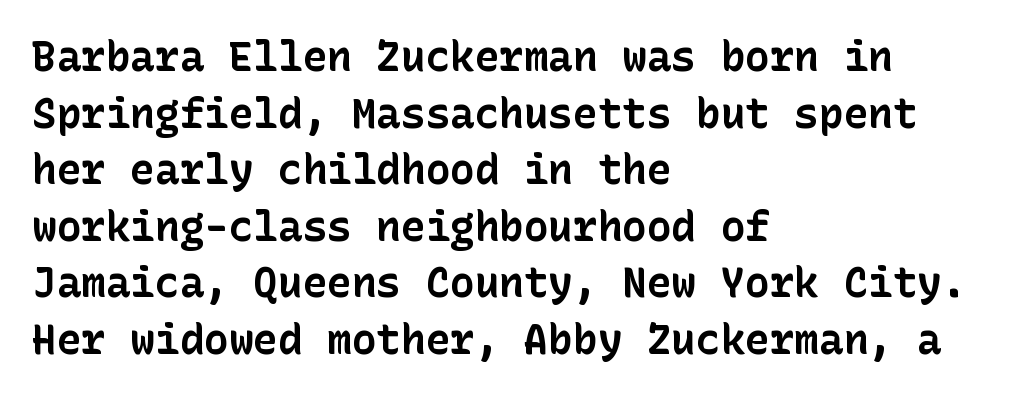
{"serif": "no", "italic": "no", "bold": "yes", "weight": "bold", "width": "normal", "stroke_contrast": "low", "x_height": "medium", "underline": "no", "align": "left", "line_spacing": "normal", "line_spacing_ratio": 1.38, "letter_spacing": "normal", "letter_spacing_em": 0.0, "glyph_px": 41}
